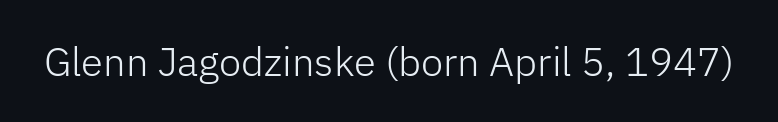
The image shows 40 px light sans-serif type, upright; set normal letter spacing, not underlined; low stroke contrast and a medium x-height.
